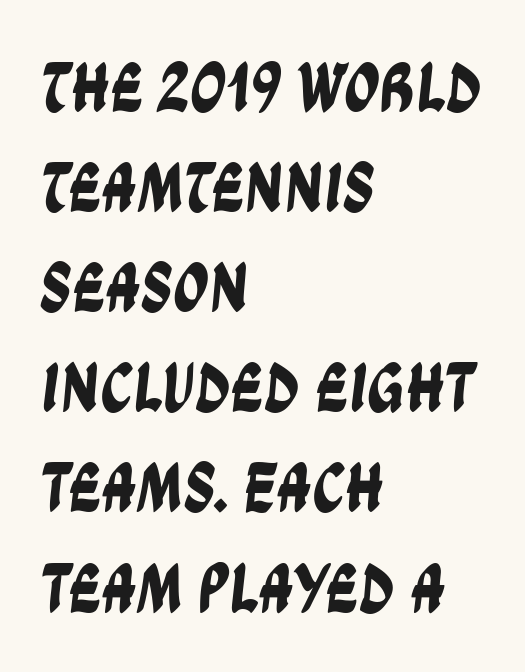
{"serif": "no", "width": "condensed", "stroke_contrast": "low", "x_height": "large", "monospaced": "no", "underline": "no", "align": "left", "line_spacing": "normal", "line_spacing_ratio": 1.41, "letter_spacing": "normal", "letter_spacing_em": 0.0, "glyph_px": 71}
